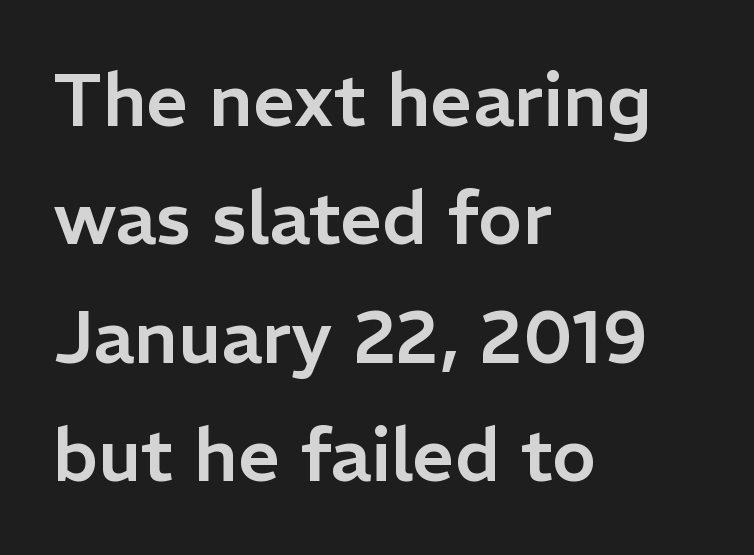
A typesetter would call this zero additional tracking. This block has exactly the height ordinary leading produces. Nope, not italic — everything's standing straight. Rule under the text: the space is simply empty. Character widths vary here, with narrow letters taking less room than wide ones. The characters display no serif detailing; their extremities are plain.
